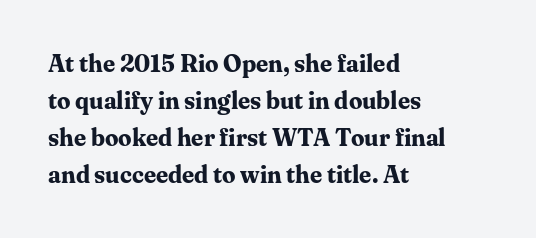
Q: Is the text bold? A: Yes.
Q: Is the text italic (slanted)? A: No, it is upright.
Q: Is the text underlined? A: No.
Q: How is the paragraph aligned? A: Left-aligned.
Q: Is the spacing between letters normal or unusually wide? A: Normal.
Q: Is the spacing between lines tight, normal or loose? A: Normal.
